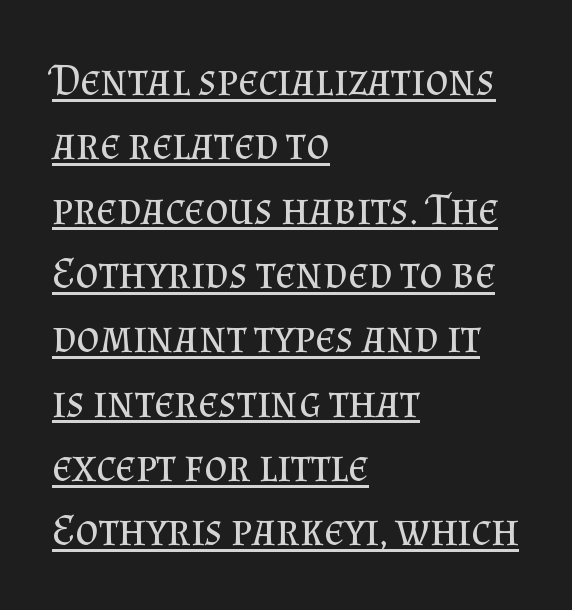
{"serif": "yes", "italic": "no", "bold": "no", "weight": "regular", "width": "normal", "stroke_contrast": "medium", "x_height": "small", "monospaced": "no", "underline": "yes", "align": "left", "line_spacing": "normal", "line_spacing_ratio": 1.43, "letter_spacing": "normal", "letter_spacing_em": 0.0, "glyph_px": 45}
